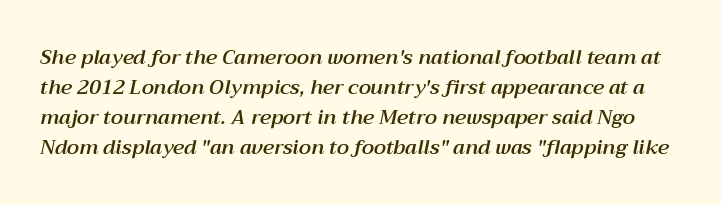
{"italic": "yes", "lean": "right", "slant_degrees": 12, "underline": "no", "line_spacing": "normal", "line_spacing_ratio": 1.5, "letter_spacing": "normal", "letter_spacing_em": 0.0, "glyph_px": 20}
